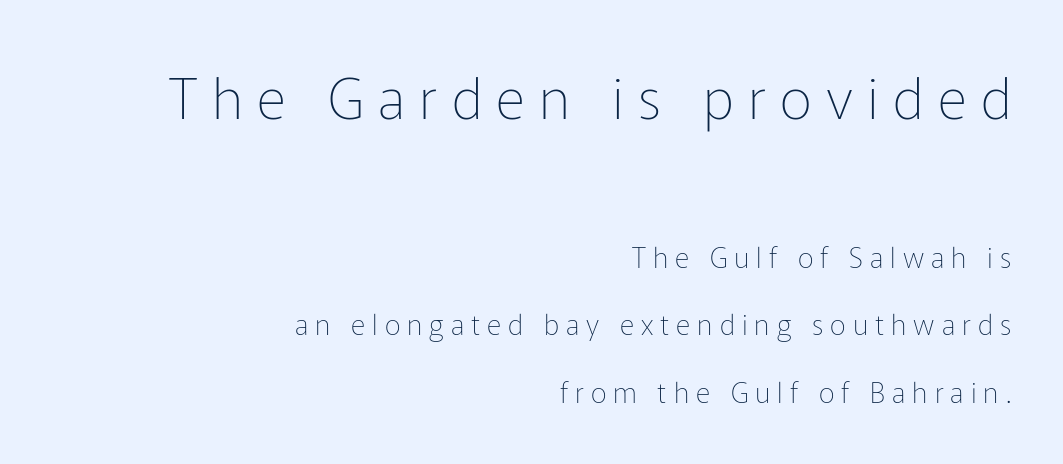
{"serif": "no", "italic": "no", "bold": "no", "weight": "thin", "width": "normal", "stroke_contrast": "low", "x_height": "medium", "monospaced": "no", "underline": "no", "align": "right", "line_spacing": "loose", "line_spacing_ratio": 2.41, "letter_spacing": "wide", "letter_spacing_em": 0.25, "larger_block": "first", "size_ratio": 2.04, "glyph_px": 57}
